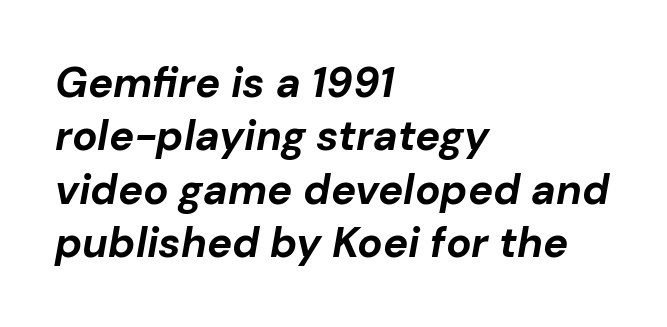
{"italic": "yes", "lean": "right", "slant_degrees": 10, "bold": "yes", "weight": "bold", "width": "normal", "stroke_contrast": "low", "x_height": "medium", "monospaced": "no", "underline": "no", "align": "left", "line_spacing": "normal", "line_spacing_ratio": 1.27, "letter_spacing": "normal", "letter_spacing_em": 0.0, "glyph_px": 42}
